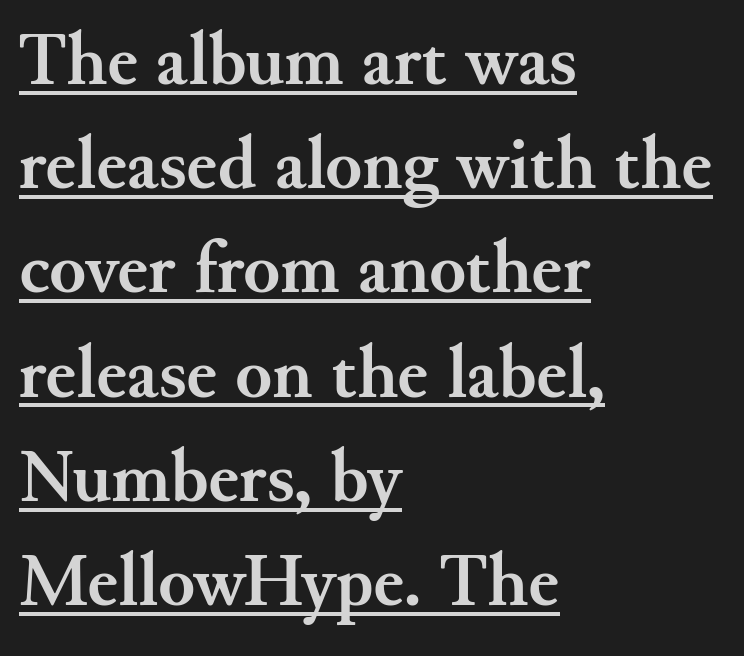
The letters carry serifs — small finishing strokes at the ends of their stems. The compositor pushed each line to the left boundary. A typesetter would call this proportional, since set widths differ per character. Somebody hit Ctrl+U on this one — the words are underlined. Compared with typical paragraphs, the rows here are spaced about the same. You'd pick this weight for a headline — it's a proper bold.
